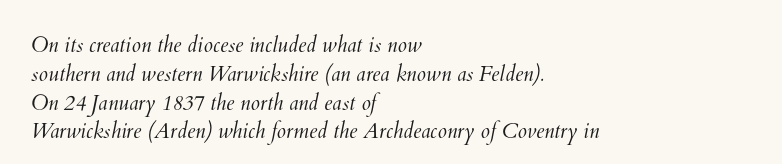
The image shows 21 px text type; set left-aligned, normal line spacing (1.37x), normal letter spacing, not underlined.
